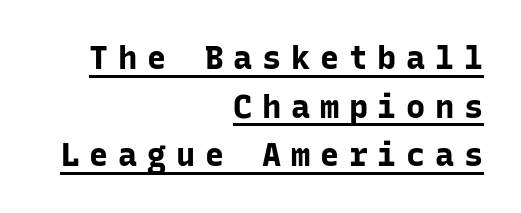
Q: Is the text bold? A: Yes.
Q: Is the text italic (slanted)? A: No, it is upright.
Q: Is the typeface a serif or a sans-serif typeface? A: Sans-serif.
Q: Is the text underlined? A: Yes.
Q: How is the paragraph aligned? A: Right-aligned.
Q: Is the spacing between letters normal or unusually wide? A: Unusually wide.
Q: Is the spacing between lines tight, normal or loose? A: Normal.
Q: Width (condensed, normal, or wide)? A: Normal.
Q: Stroke contrast? A: Low.
Q: x-height? A: Medium.
Q: Monospaced? A: Yes.
